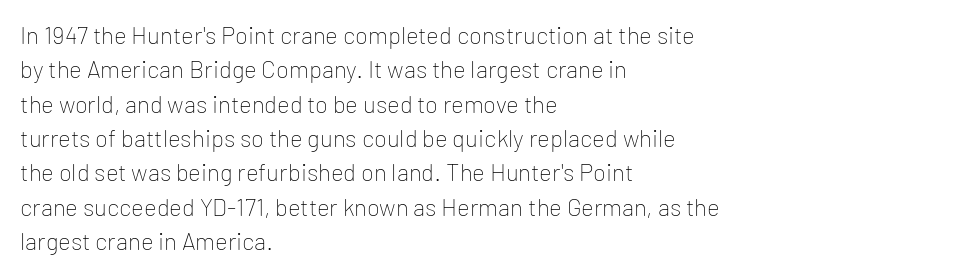
Vertical stems look standard width or narrower in stroke. Default kerning and tracking; the words read as compact shapes. These lines are set flush left with a ragged right edge. The baseline area is clear.
